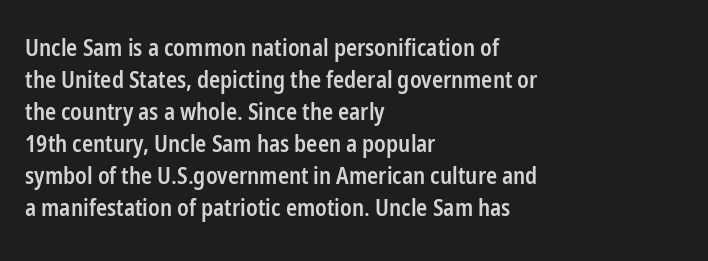
The image shows 23 px text type, upright; set left-aligned, normal line spacing (1.39x), normal letter spacing, not underlined.
